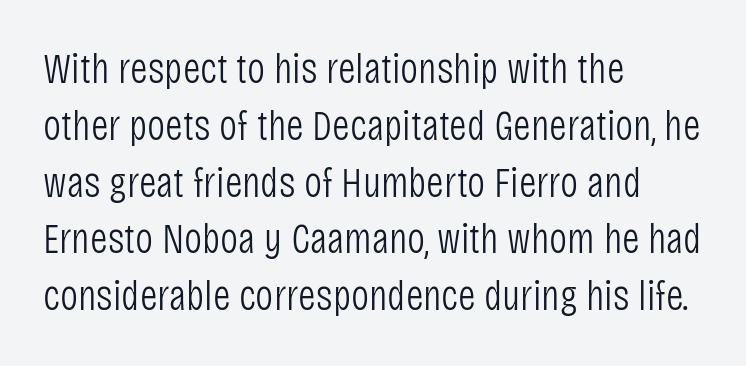
The image shows 43 px light, condensed sans-serif type, upright; set left-aligned, normal line spacing (1.32x), normal letter spacing, not underlined; low stroke contrast and a large x-height.
